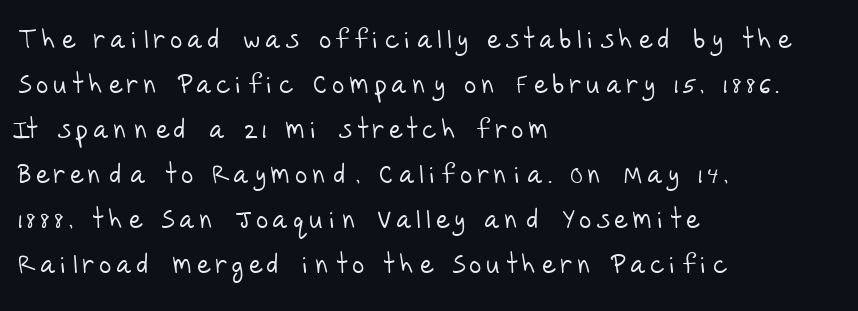
Stroke mass is kept to a normal reading level or below. The text block is weighted toward the left margin, trailing off unevenly rightward. The gaps between neighbouring characters are conspicuously large. Letters rest on an invisible, unmarked baseline.
